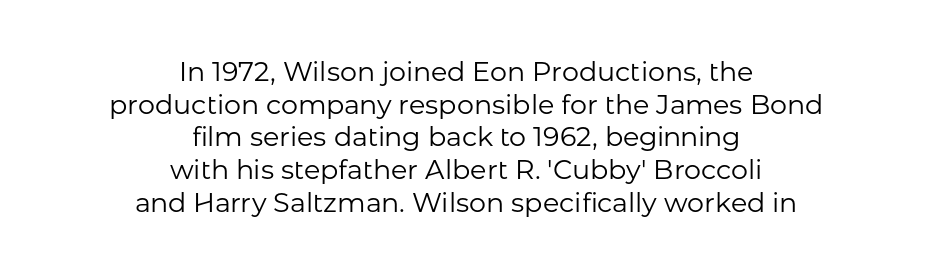
{"italic": "no", "bold": "no", "underline": "no", "align": "center", "line_spacing_ratio": 1.21, "letter_spacing": "normal", "letter_spacing_em": 0.0, "glyph_px": 27}
